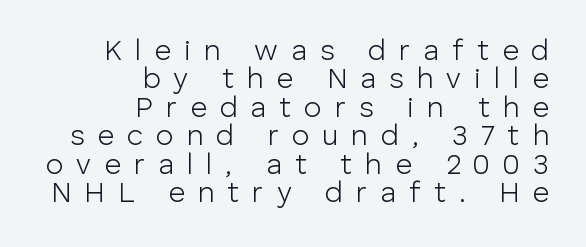
On a weight scale, this lands at 450 or below. No italicization has been applied; the sample stays upright. If you measured baseline to baseline, you'd find a short distance. Between one letter and the next there's a generous, obvious gap.
